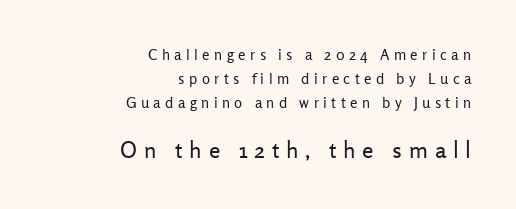
The image shows 23 px text type, upright; set right-aligned, normal line spacing (1.59x), unusually wide letter spacing (+0.29 em), not underlined; the second (bottom) block is 1.53x larger.
